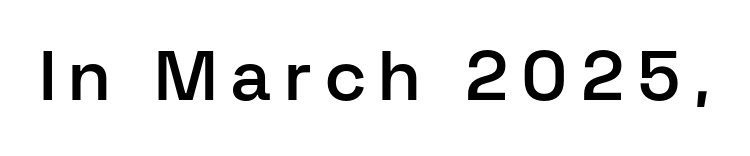
The image shows 70 px semibold sans-serif type, upright; set unusually wide letter spacing (+0.2 em), not underlined; low stroke contrast and a medium x-height.
